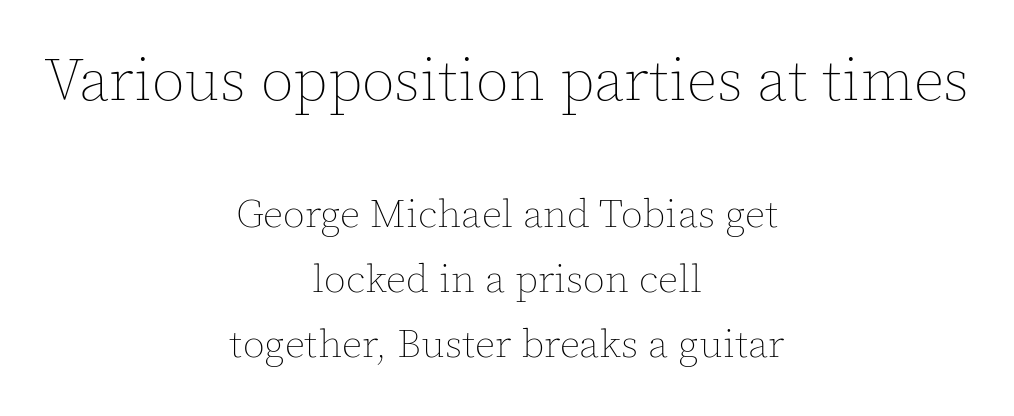
Q: Is the text bold? A: No.
Q: Is the text italic (slanted)? A: No, it is upright.
Q: Is the text underlined? A: No.
Q: How is the paragraph aligned? A: Centered.
Q: Is the spacing between letters normal or unusually wide? A: Normal.
Q: Is the spacing between lines tight, normal or loose? A: Normal.
Q: Which block of text is set in a larger size, the first (top) or the second (bottom)? A: The first (top) one.
Q: Width (condensed, normal, or wide)? A: Normal.
Q: x-height? A: Medium.
Q: Monospaced? A: No.
